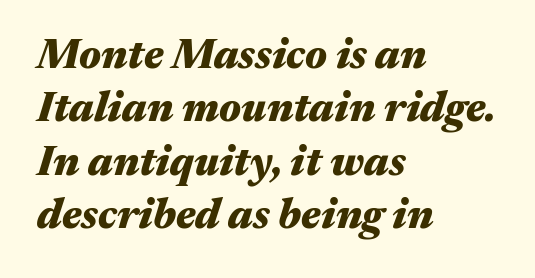
{"italic": "yes", "lean": "right", "slant_degrees": 17, "bold": "yes", "weight": "heavy", "width": "wide", "stroke_contrast": "medium", "x_height": "medium", "monospaced": "no", "underline": "no", "align": "left", "line_spacing": "normal", "line_spacing_ratio": 1.27, "letter_spacing": "normal", "letter_spacing_em": 0.0, "glyph_px": 42}
